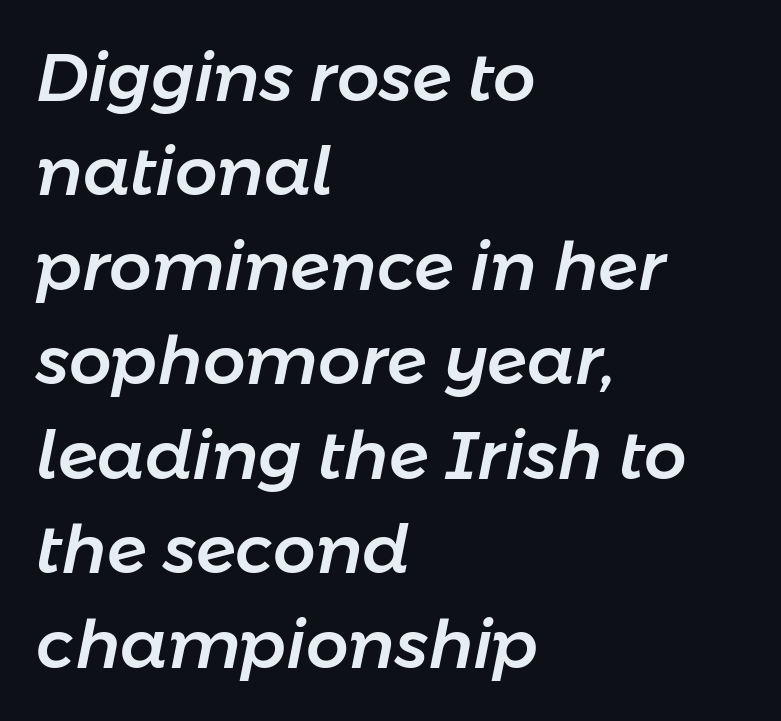
Alignment: flush left. Is there much room between lines? A standard amount, neither cramped nor airy. Character widths vary here, with narrow letters taking less room than wide ones. Descender tails drop into unmarked territory. Look at the tracking — it's just the regular setting, nothing added.
